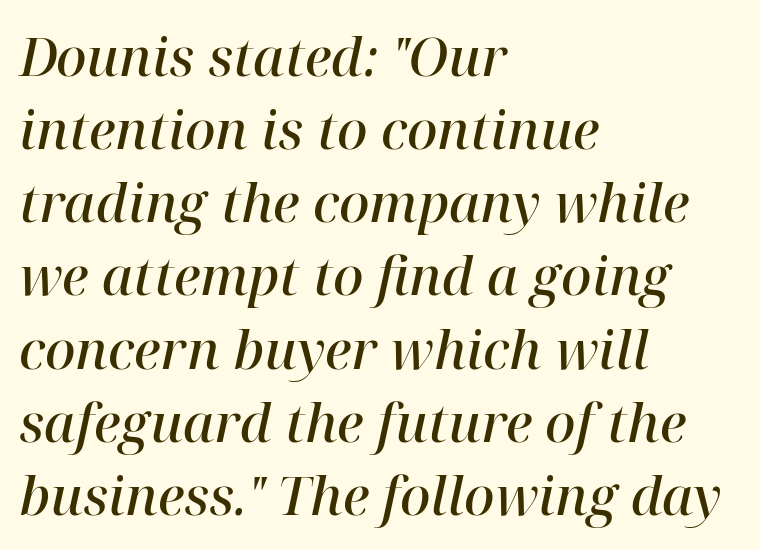
Heft: intermediate — a semibold. The letterforms sit shoulder to shoulder at normal distance. Looks like regular typesetting: each glyph gets only the width it needs. The vertical gap from one line to the next is medium.
